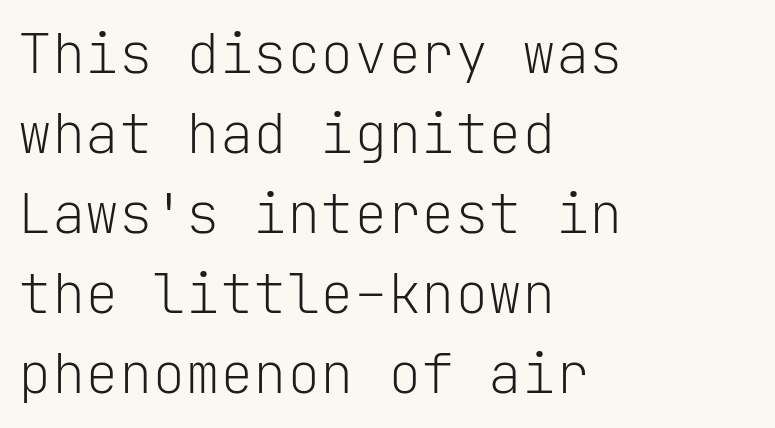
Does extra space separate the letters? No, they use regular spacing. Rows of type keep a routine distance in the vertical direction. Compared with a centered layout, this one pins lines to the left instead. When letters stand straight like this, we call the style roman or upright. What kind of face is this? One without serifs — a sans.
